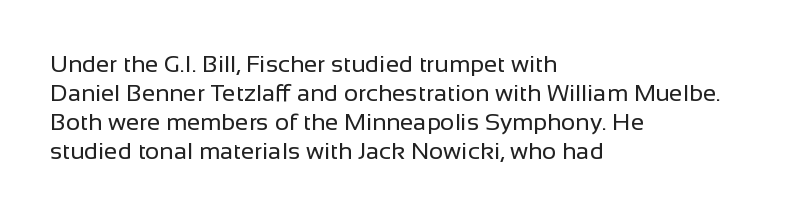
The strokes carry an ordinary text weight at most. Default kerning and tracking; the words read as compact shapes. The gap between lines stays unmarked. Does the lettering tilt? It doesn't — this is upright.
